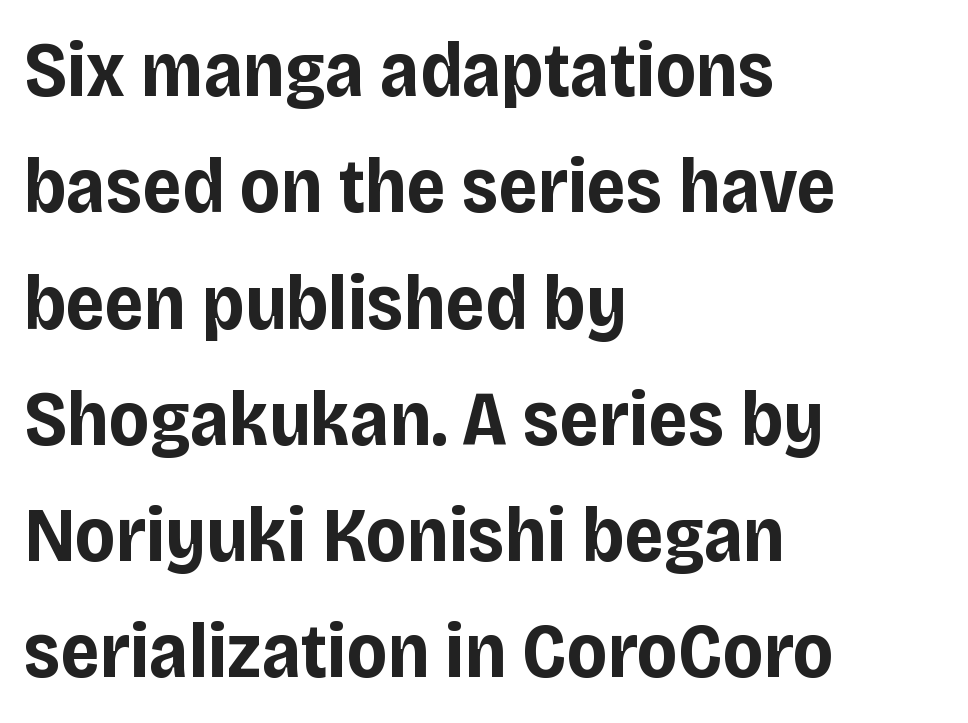
{"serif": "no", "italic": "no", "bold": "yes", "weight": "bold", "width": "normal", "stroke_contrast": "low", "x_height": "large", "monospaced": "no", "underline": "no", "align": "left", "line_spacing": "normal", "line_spacing_ratio": 1.51, "letter_spacing": "normal", "letter_spacing_em": 0.0, "glyph_px": 77}
